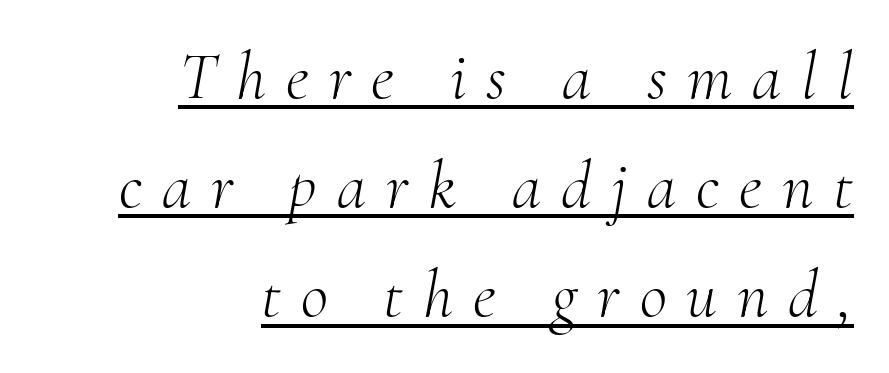
{"serif": "yes", "italic": "yes", "lean": "right", "slant_degrees": 10, "bold": "no", "weight": "light", "width": "normal", "stroke_contrast": "medium", "x_height": "small", "monospaced": "no", "underline": "yes", "align": "right", "line_spacing": "normal", "line_spacing_ratio": 1.63, "letter_spacing": "wide", "letter_spacing_em": 0.3, "glyph_px": 67}
